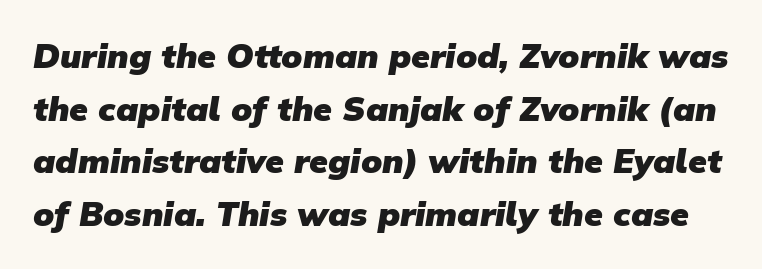
Q: Is the text bold? A: Yes.
Q: Is the typeface a serif or a sans-serif typeface? A: Sans-serif.
Q: Is the text underlined? A: No.
Q: Is the spacing between letters normal or unusually wide? A: Normal.
Q: Is the spacing between lines tight, normal or loose? A: Normal.
Q: Width (condensed, normal, or wide)? A: Normal.
Q: Stroke contrast? A: Low.
Q: x-height? A: Medium.
Q: Monospaced? A: No.
